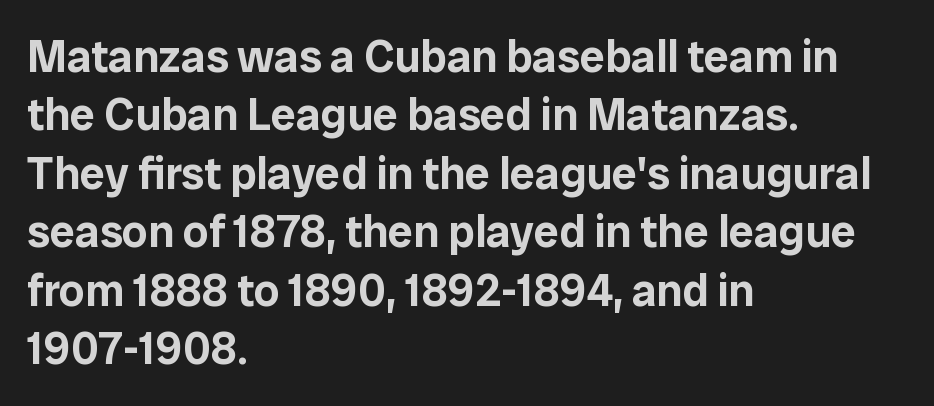
The image shows 45 px sans-serif type, upright; set left-aligned, normal line spacing (1.3x), normal letter spacing, not underlined; low stroke contrast and a medium x-height.
